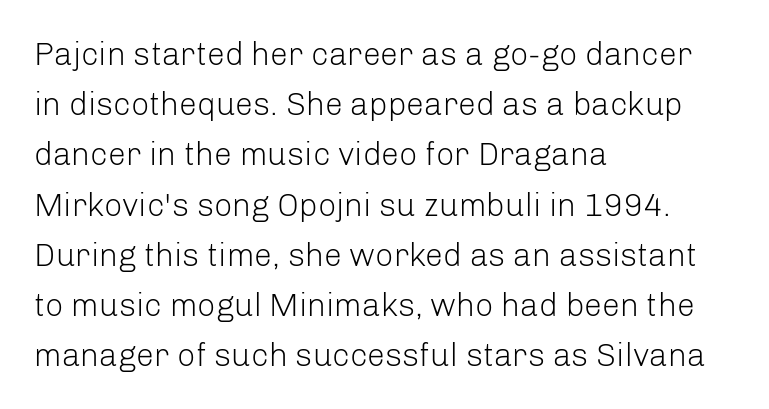
The image shows 32 px light sans-serif type, upright; set left-aligned, normal line spacing (1.57x), normal letter spacing, not underlined; low stroke contrast and a medium x-height.
